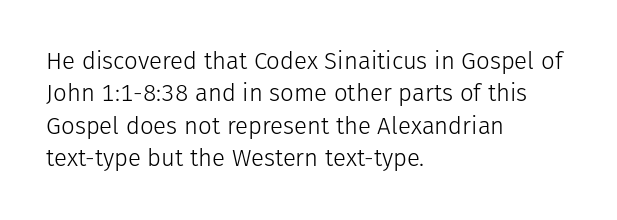
The image shows 24 px text type, upright; set left-aligned, normal line spacing (1.35x), normal letter spacing, not underlined.
